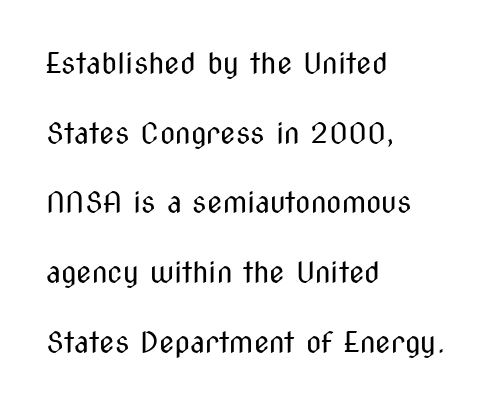
{"serif": "no", "italic": "no", "bold": "no", "weight": "regular", "width": "condensed", "stroke_contrast": "medium", "x_height": "medium", "monospaced": "no", "underline": "no", "align": "left", "line_spacing": "loose", "line_spacing_ratio": 2.49, "letter_spacing": "normal", "letter_spacing_em": 0.0, "glyph_px": 28}
